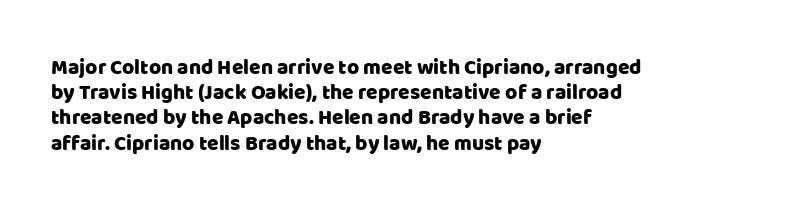
Posture: straight, roman, zero tilt. A clean baseline with only descenders dipping below it. Does the copy run flush right? No — it runs flush left. Tracking value appears to be zero — textbook default spacing.
